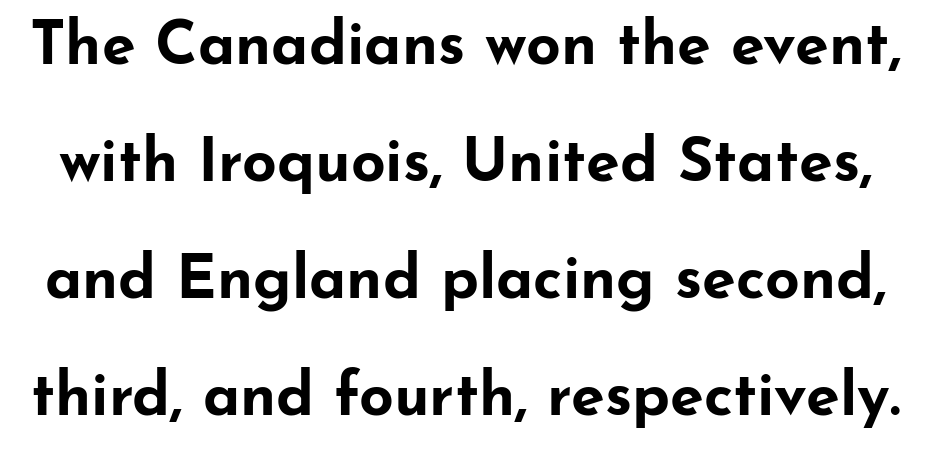
Q: Is the text bold? A: Yes.
Q: Is the text italic (slanted)? A: No, it is upright.
Q: Is the typeface a serif or a sans-serif typeface? A: Sans-serif.
Q: Is the text underlined? A: No.
Q: Is the spacing between letters normal or unusually wide? A: Normal.
Q: Is the spacing between lines tight, normal or loose? A: Loose.
Q: Width (condensed, normal, or wide)? A: Wide.
Q: Stroke contrast? A: Low.
Q: x-height? A: Small.
Q: Monospaced? A: No.
